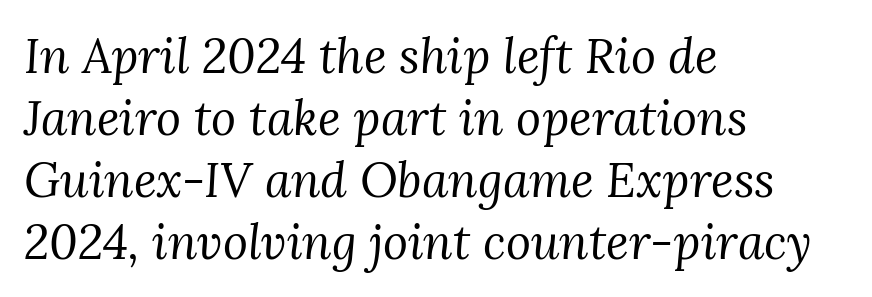
The face used here has a pronounced slope to its letters. Spacing verdict: proportional, widths tailored to each character. This is not heavy type; no bold has been used. Nobody touched the tracking dial on this one. In terms of leading, this rendering sits right in the middle. Compared with a centered layout, this one pins lines to the left instead.
